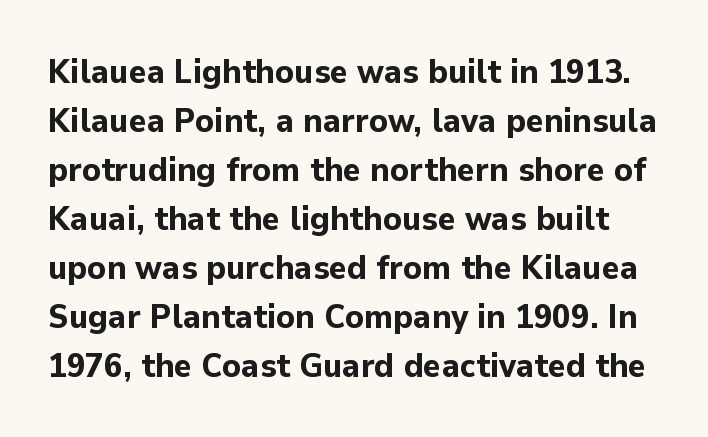
The image shows 34 px bold sans-serif type, upright; set normal line spacing (1.44x), normal letter spacing, not underlined; low stroke contrast and a medium x-height.
